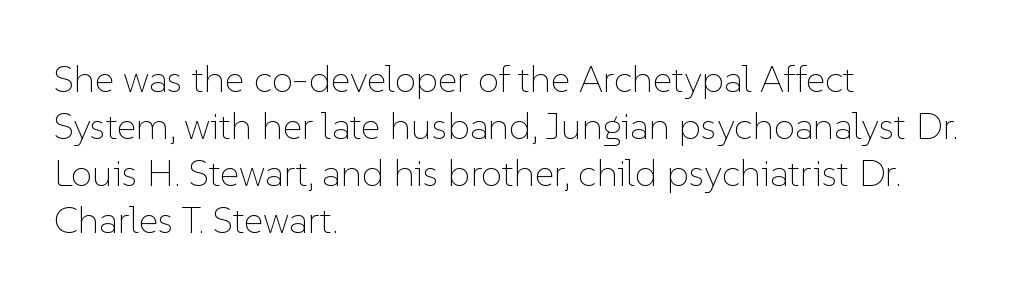
{"italic": "no", "bold": "no", "weight": "thin", "width": "normal", "stroke_contrast": "low", "x_height": "medium", "monospaced": "no", "underline": "no", "align": "left", "line_spacing_ratio": 1.24, "letter_spacing": "normal", "letter_spacing_em": 0.0, "glyph_px": 38}
